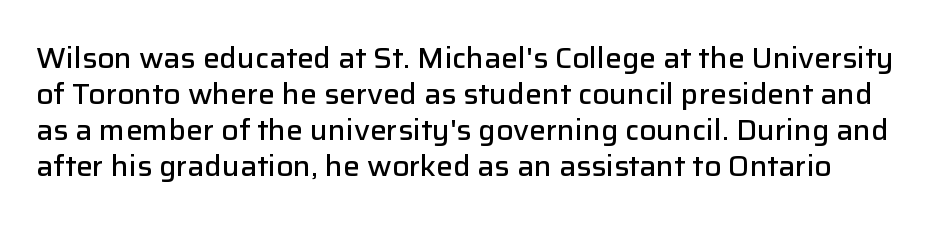
{"serif": "no", "italic": "no", "bold": "semi", "weight": "semibold", "width": "normal", "stroke_contrast": "low", "x_height": "medium", "monospaced": "no", "underline": "no", "line_spacing": "normal", "line_spacing_ratio": 1.28, "letter_spacing": "normal", "letter_spacing_em": 0.0, "glyph_px": 28}
